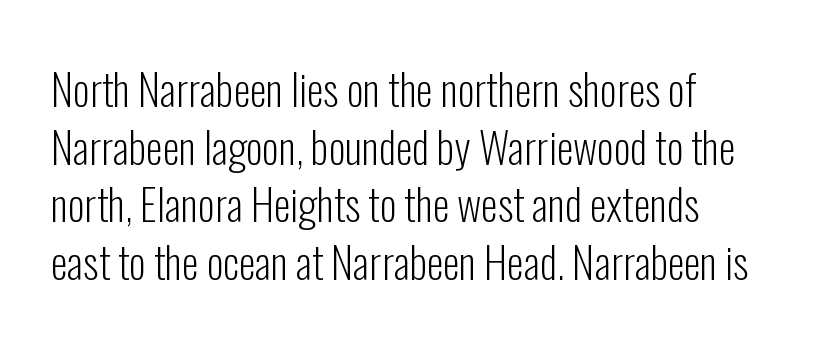
The image shows 43 px light, condensed sans-serif type, upright; set normal line spacing (1.34x), normal letter spacing, not underlined; low stroke contrast and a medium x-height.
